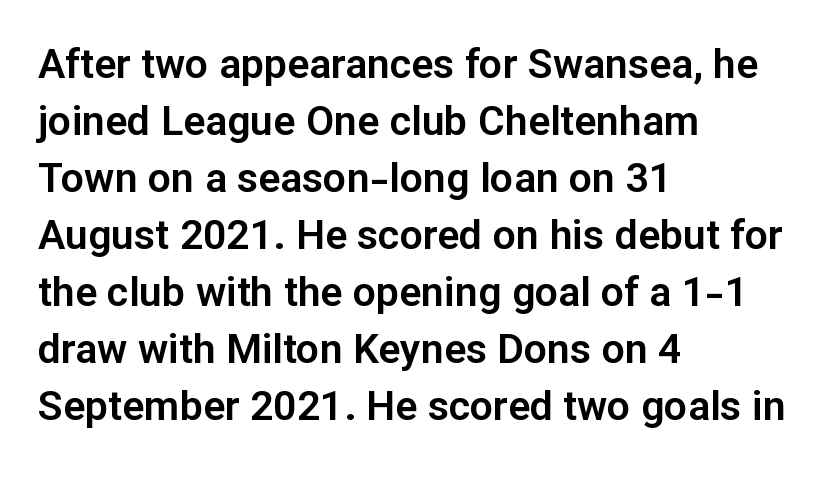
{"serif": "no", "italic": "no", "width": "normal", "stroke_contrast": "low", "x_height": "medium", "monospaced": "no", "underline": "no", "align": "left", "line_spacing": "normal", "line_spacing_ratio": 1.39, "letter_spacing": "normal", "letter_spacing_em": 0.0, "glyph_px": 41}
